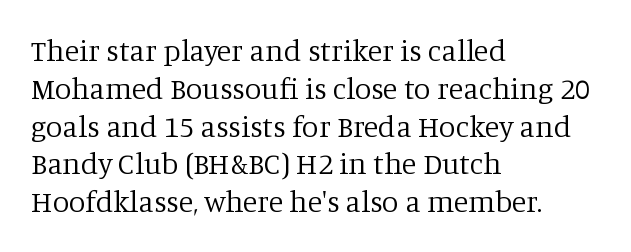
The gap between lines stays unmarked. The passage shown is typed in a proportional face where columns would drift. The typeface chosen for these lines features serifs. Is the block centered? No — it sits flush against the left margin. The passage shown stacks its lines at a standard gap. The axis of the letterforms is exactly vertical.
